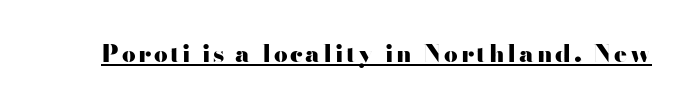
Q: Is the text bold? A: Yes.
Q: Is the text italic (slanted)? A: No, it is upright.
Q: Is the text underlined? A: Yes.
